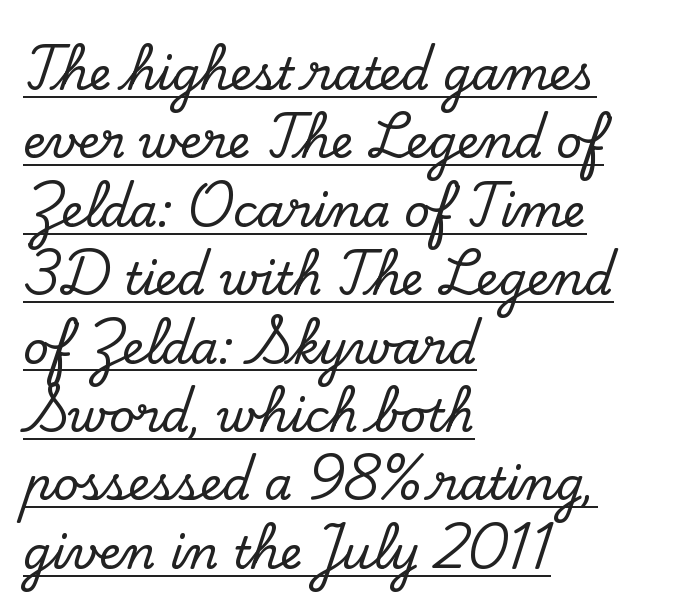
What kind of face is this? One with serifs. The lines are quadded left. The passage shown is underscored from start to finish. Varying glyph widths throughout — classic text-font behaviour. One glance says typical: line gaps are just what's usual.
